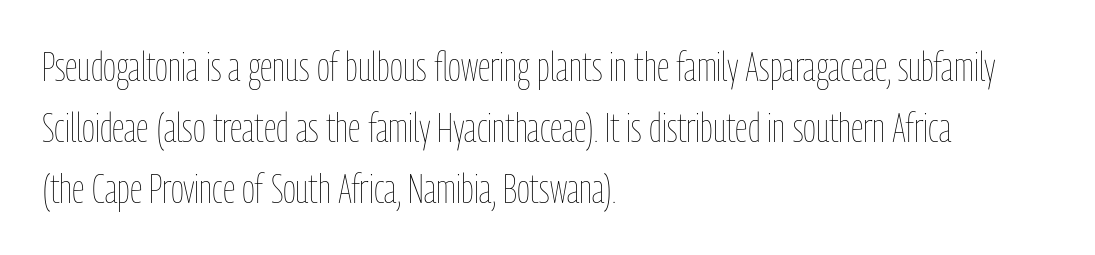
The image shows 40 px thin, condensed type, upright; set left-aligned, normal line spacing (1.52x), normal letter spacing, not underlined; low stroke contrast and a medium x-height.
